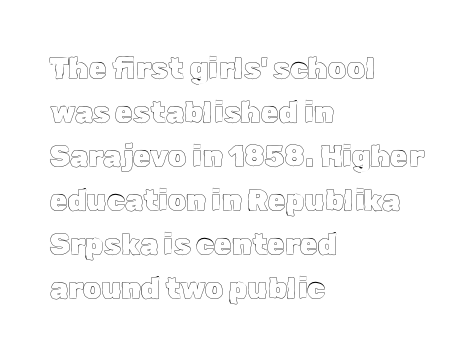
The image shows 29 px text type, upright; set left-aligned, normal line spacing (1.52x), normal letter spacing, not underlined; a medium x-height.
